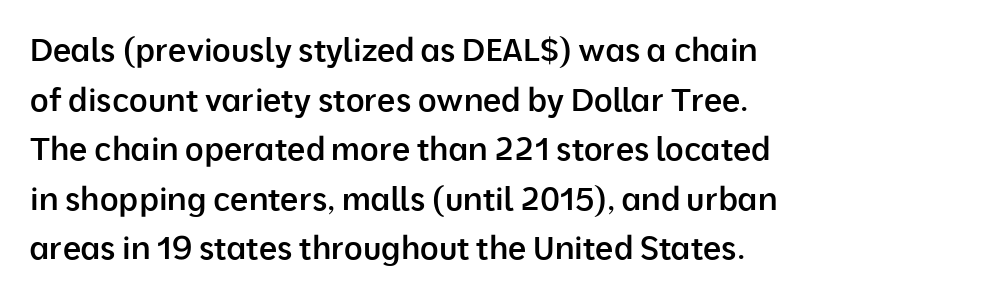
The typography opts for an upright posture over an oblique one. What weight is shown? A semibold, between regular and bold. The face used here is a sans, in the tradition of grotesques and geometrics. Interline gaps are of average width in this sample. Spacing verdict: proportional, widths tailored to each character.
